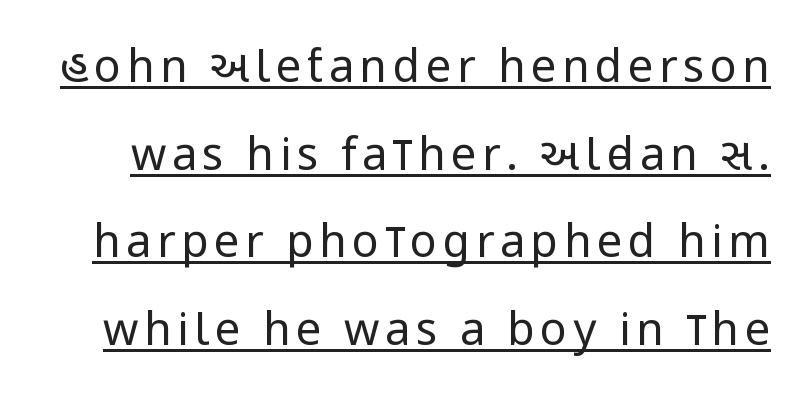
The image shows 45 px regular-weight, condensed sans-serif type, upright; set loose line spacing (1.95x), underlined; low stroke contrast and a large x-height.
